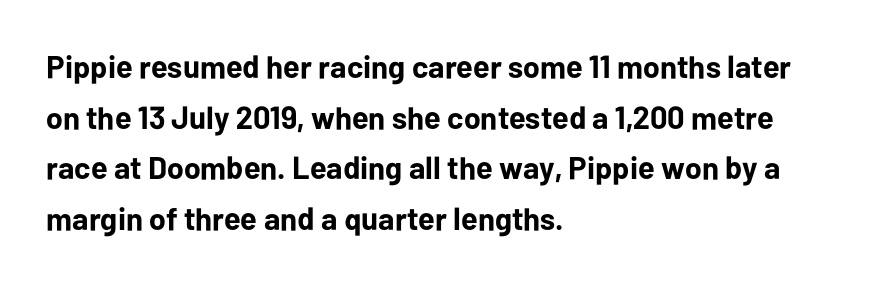
{"serif": "no", "italic": "no", "bold": "yes", "weight": "bold", "width": "normal", "stroke_contrast": "low", "x_height": "medium", "monospaced": "no", "underline": "no", "align": "left", "line_spacing": "normal", "line_spacing_ratio": 1.58, "letter_spacing": "normal", "letter_spacing_em": 0.0, "glyph_px": 32}
